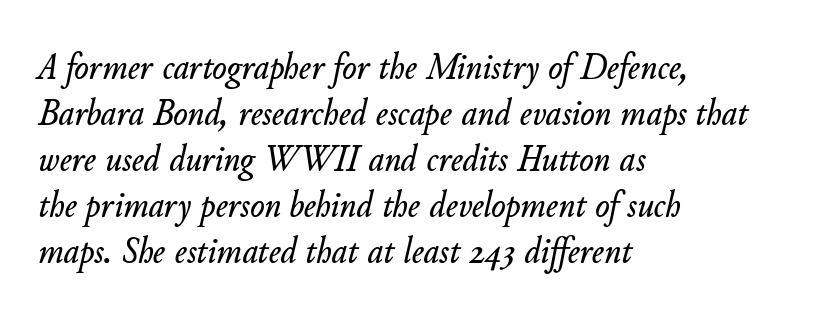
The compositor pushed each line to the left boundary. Think of a printed novel: that variable character pitch is what you see here. The passage shown has conventional tracking throughout. The string is rendered with underlining switched off. When letters slant like this, we call the style italic.
